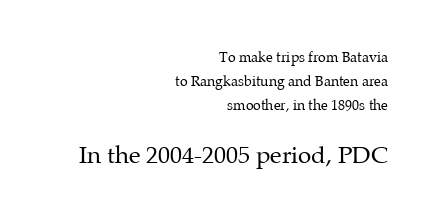
The image shows 24 px text type, upright; set right-aligned, normal line spacing (1.7x), normal letter spacing, not underlined; the second (bottom) block is 1.71x larger.
